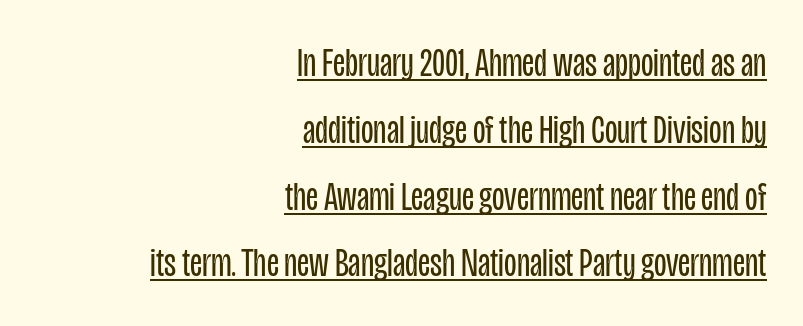
Q: Is the text bold? A: No.
Q: Is the text italic (slanted)? A: No, it is upright.
Q: Is the typeface a serif or a sans-serif typeface? A: Sans-serif.
Q: Is the text underlined? A: Yes.
Q: How is the paragraph aligned? A: Right-aligned.
Q: Is the spacing between letters normal or unusually wide? A: Normal.
Q: Is the spacing between lines tight, normal or loose? A: Normal.
Q: Width (condensed, normal, or wide)? A: Condensed.
Q: Stroke contrast? A: Low.
Q: x-height? A: Large.
Q: Monospaced? A: No.
